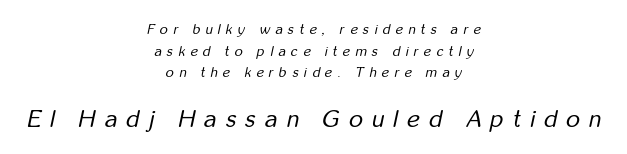
The image shows 24 px text type, italic (leaning right); set centered, normal line spacing (1.54x), unusually wide letter spacing (+0.39 em), not underlined; the second (bottom) block is 1.71x larger.
